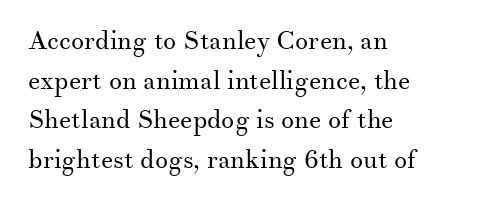
Q: Is the text bold? A: No.
Q: Is the text italic (slanted)? A: No, it is upright.
Q: Is the text underlined? A: No.
Q: How is the paragraph aligned? A: Left-aligned.
Q: Is the spacing between letters normal or unusually wide? A: Normal.
Q: Is the spacing between lines tight, normal or loose? A: Normal.
